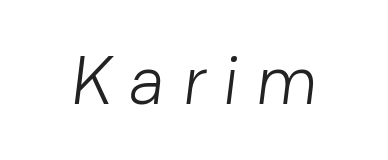
The image shows 68 px light sans-serif type; set unusually wide letter spacing (+0.25 em), not underlined; low stroke contrast and a medium x-height.
